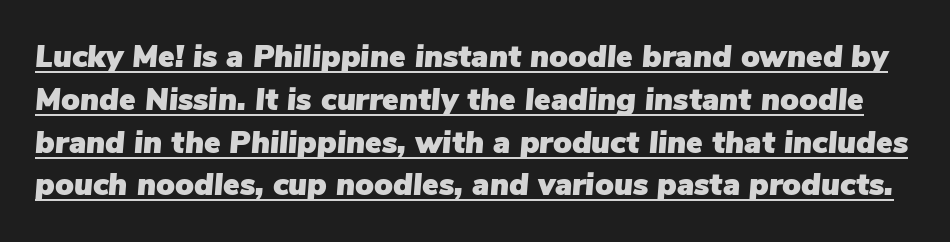
Underline: present. Characters follow at the spacing the type designer built in. The face used here is proportionally spaced, like ordinary book or web type. When letters slant like this, we call the style italic. Baseline-to-baseline distance is the conventional proportion of letter height.
